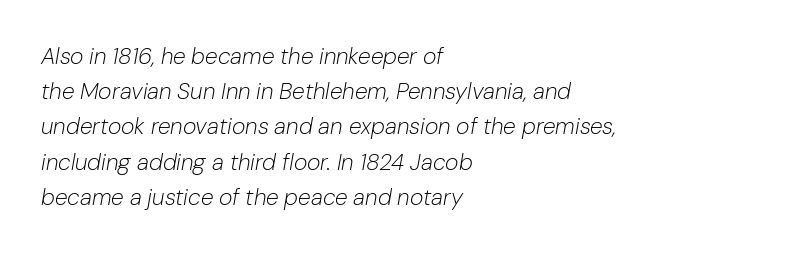
Q: Is the text bold? A: No.
Q: Is the text italic (slanted)? A: Yes, it leans right by about 10 degrees.
Q: Is the text underlined? A: No.
Q: How is the paragraph aligned? A: Left-aligned.
Q: Is the spacing between letters normal or unusually wide? A: Normal.
Q: Is the spacing between lines tight, normal or loose? A: Normal.
